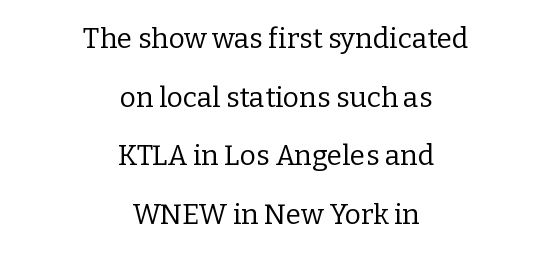
Q: Is the text bold? A: No.
Q: Is the text italic (slanted)? A: No, it is upright.
Q: Is the typeface a serif or a sans-serif typeface? A: Serif.
Q: Is the text underlined? A: No.
Q: How is the paragraph aligned? A: Centered.
Q: Is the spacing between letters normal or unusually wide? A: Normal.
Q: Is the spacing between lines tight, normal or loose? A: Loose.
Q: Width (condensed, normal, or wide)? A: Normal.
Q: Stroke contrast? A: Low.
Q: x-height? A: Medium.
Q: Monospaced? A: No.
